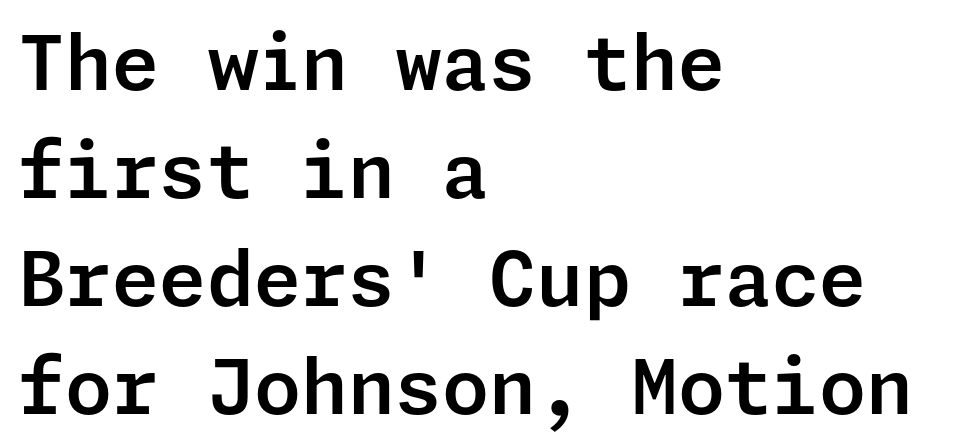
{"serif": "no", "italic": "no", "width": "normal", "stroke_contrast": "low", "x_height": "medium", "underline": "no", "align": "left", "line_spacing": "normal", "line_spacing_ratio": 1.42, "letter_spacing": "normal", "letter_spacing_em": 0.0, "glyph_px": 76}
